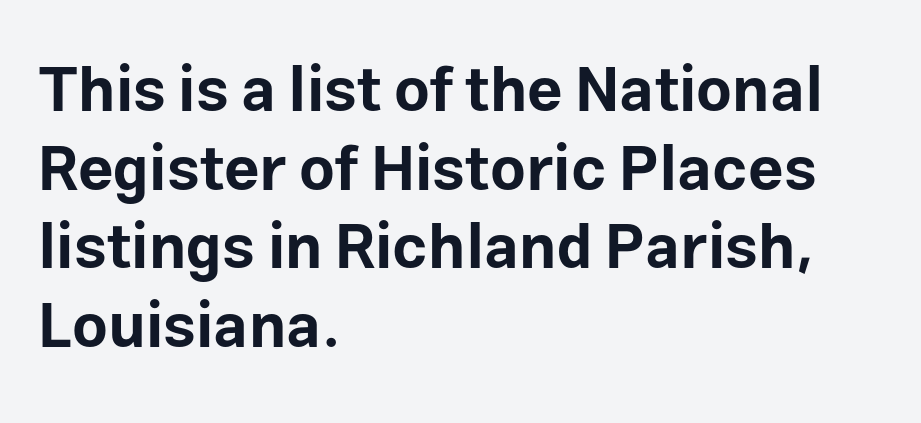
{"serif": "no", "italic": "no", "bold": "yes", "weight": "bold", "width": "normal", "stroke_contrast": "low", "x_height": "medium", "monospaced": "no", "underline": "no", "align": "left", "line_spacing": "normal", "line_spacing_ratio": 1.27, "letter_spacing": "normal", "letter_spacing_em": 0.0, "glyph_px": 62}
